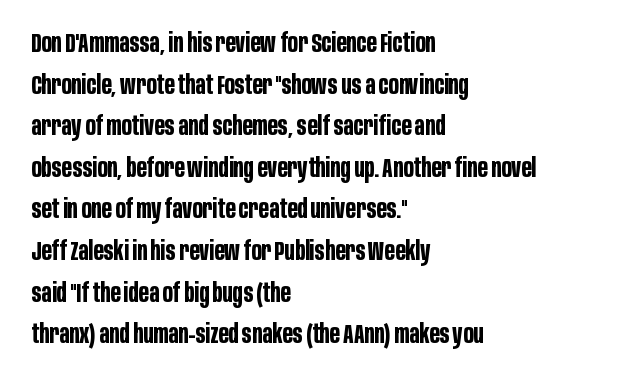
{"italic": "no", "bold": "yes", "underline": "no", "align": "left", "line_spacing": "normal", "line_spacing_ratio": 1.6, "letter_spacing": "normal", "letter_spacing_em": 0.0, "glyph_px": 26}
